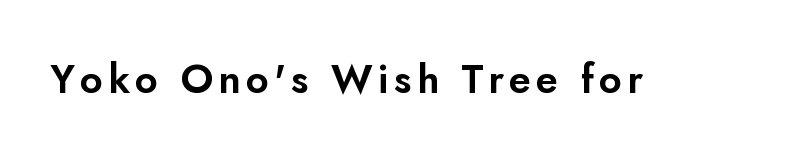
A sans-serif font was chosen for this passage. The rendering uses natural spacing where letterforms have individual widths. Unlike italic type, these characters show no tilt at all. Has an underline been added? It has not.
